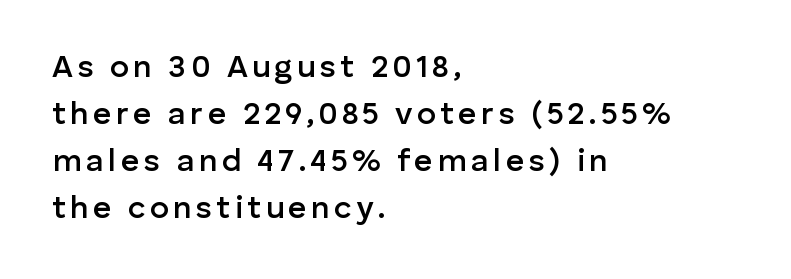
The image shows 32 px semibold sans-serif type, upright; set left-aligned, normal line spacing (1.47x), not underlined; low stroke contrast and a medium x-height.
